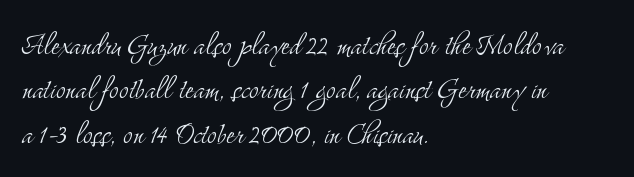
{"serif": "yes", "bold": "no", "weight": "light", "width": "condensed", "stroke_contrast": "medium", "x_height": "small", "monospaced": "no", "underline": "no", "align": "left", "line_spacing_ratio": 1.23, "letter_spacing": "normal", "letter_spacing_em": 0.0, "glyph_px": 36}
